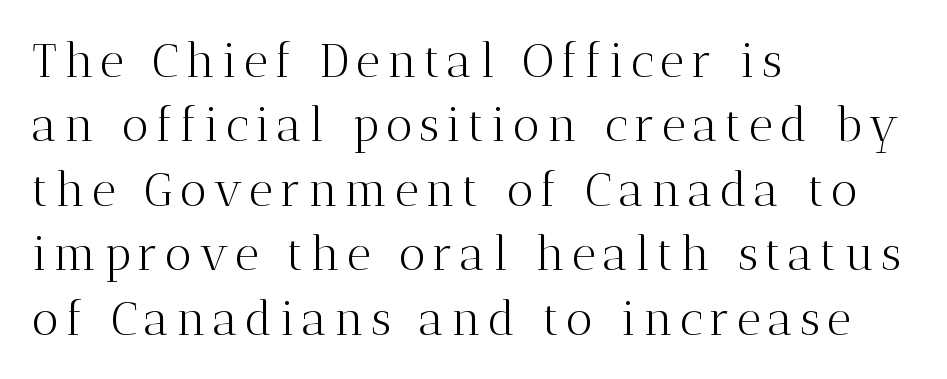
Q: Is the text bold? A: No.
Q: Is the text italic (slanted)? A: No, it is upright.
Q: Is the typeface a serif or a sans-serif typeface? A: Serif.
Q: Is the text underlined? A: No.
Q: How is the paragraph aligned? A: Left-aligned.
Q: Is the spacing between lines tight, normal or loose? A: Normal.
Q: Width (condensed, normal, or wide)? A: Normal.
Q: Stroke contrast? A: Medium.
Q: x-height? A: Medium.
Q: Monospaced? A: No.
